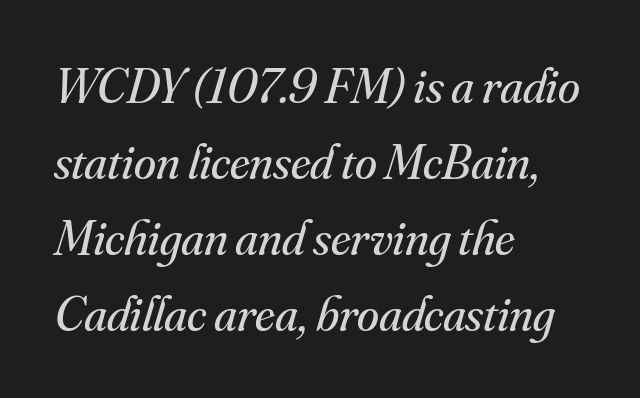
Q: Is the text bold? A: No.
Q: Is the text italic (slanted)? A: Yes, it leans right by about 16 degrees.
Q: Is the typeface a serif or a sans-serif typeface? A: Serif.
Q: Is the text underlined? A: No.
Q: How is the paragraph aligned? A: Left-aligned.
Q: Is the spacing between letters normal or unusually wide? A: Normal.
Q: Is the spacing between lines tight, normal or loose? A: Normal.
Q: Width (condensed, normal, or wide)? A: Normal.
Q: Stroke contrast? A: Medium.
Q: x-height? A: Small.
Q: Monospaced? A: No.
